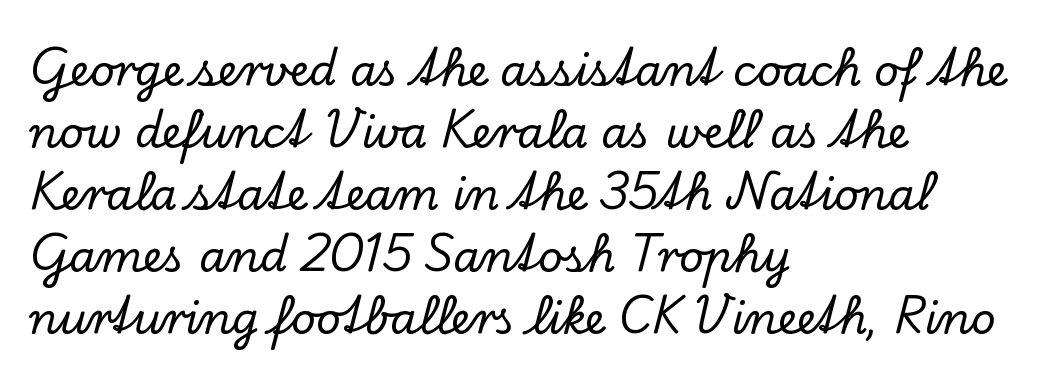
The specimen omits any rule beneath the text block's lines. The leading is moderate, giving the passage an even texture. Teacher's note: observe the even left margin — that is flush-left alignment. A typesetter would call this proportional, since set widths differ per character. The letters carry serifs — small finishing strokes at the ends of their stems.
